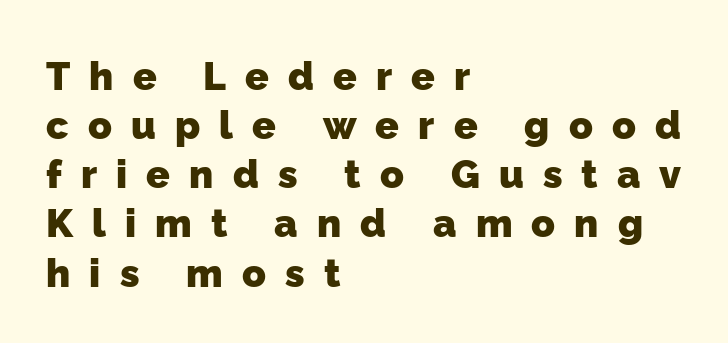
The baseline area is clear. Which margin do the lines hug? The left one — the right edge is uneven. You could not count columns in this text — the font is proportionally spaced. There is plenty of visible air inserted between adjacent glyphs.
